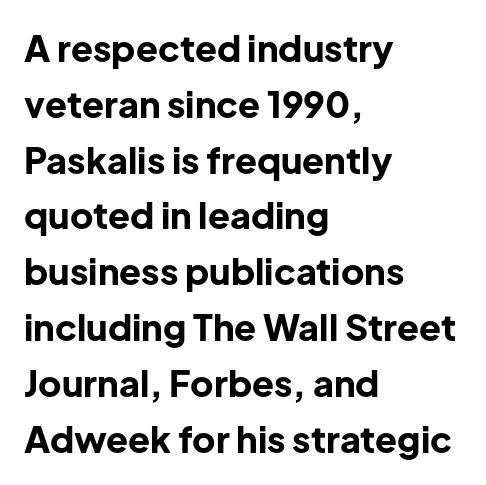
The image shows 36 px bold sans-serif type, upright; set left-aligned, normal line spacing (1.55x), normal letter spacing, not underlined; low stroke contrast and a medium x-height.
